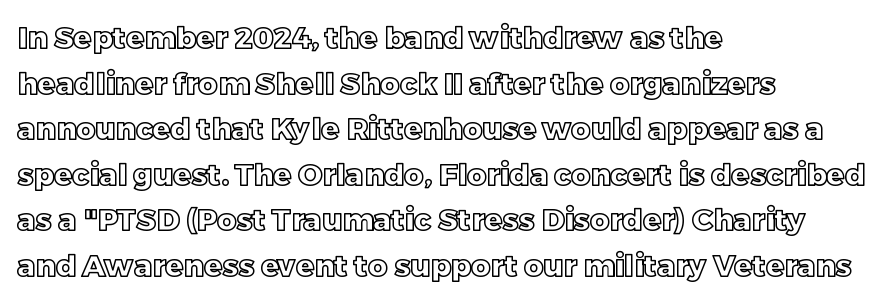
{"italic": "no", "width": "normal", "x_height": "large", "monospaced": "no", "underline": "no", "align": "left", "line_spacing": "normal", "line_spacing_ratio": 1.52, "letter_spacing": "normal", "letter_spacing_em": 0.0, "glyph_px": 30}
